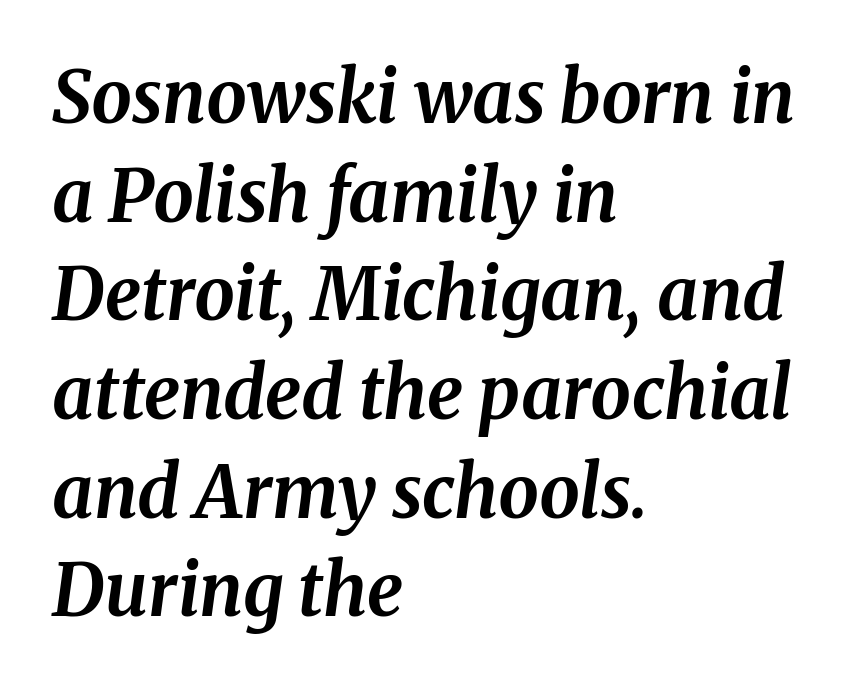
{"italic": "yes", "lean": "right", "slant_degrees": 8, "bold": "yes", "weight": "bold", "width": "normal", "stroke_contrast": "medium", "x_height": "medium", "monospaced": "no", "underline": "no", "align": "left", "line_spacing": "normal", "line_spacing_ratio": 1.37, "letter_spacing": "normal", "letter_spacing_em": 0.0, "glyph_px": 72}
